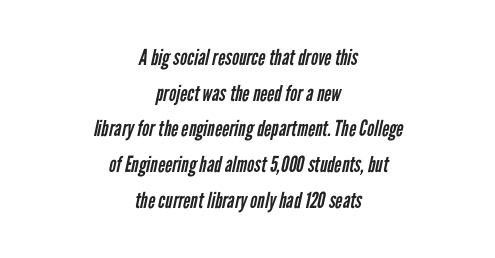
The image shows 22 px text type; set centered, normal line spacing (1.62x), normal letter spacing, not underlined.
